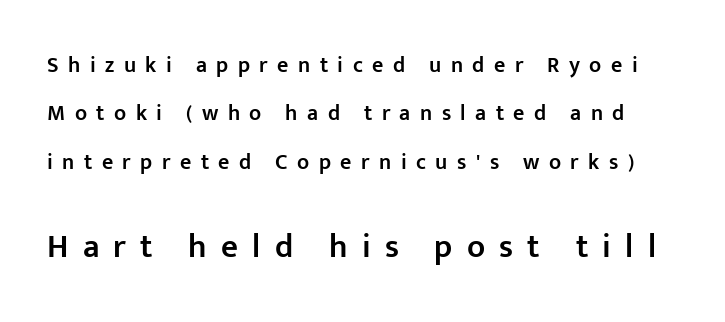
Q: Is the text bold? A: Semi-bold.
Q: Is the text italic (slanted)? A: No, it is upright.
Q: Is the typeface a serif or a sans-serif typeface? A: Sans-serif.
Q: Is the text underlined? A: No.
Q: Is the spacing between letters normal or unusually wide? A: Unusually wide.
Q: Is the spacing between lines tight, normal or loose? A: Loose.
Q: Which block of text is set in a larger size, the first (top) or the second (bottom)? A: The second (bottom) one.
Q: Width (condensed, normal, or wide)? A: Normal.
Q: Stroke contrast? A: Low.
Q: x-height? A: Medium.
Q: Monospaced? A: No.
